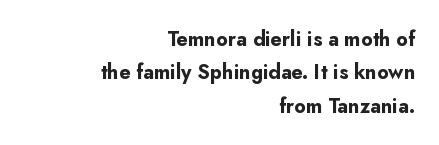
The image shows 20 px bold type, upright; set right-aligned, normal line spacing (1.67x), normal letter spacing, not underlined.
